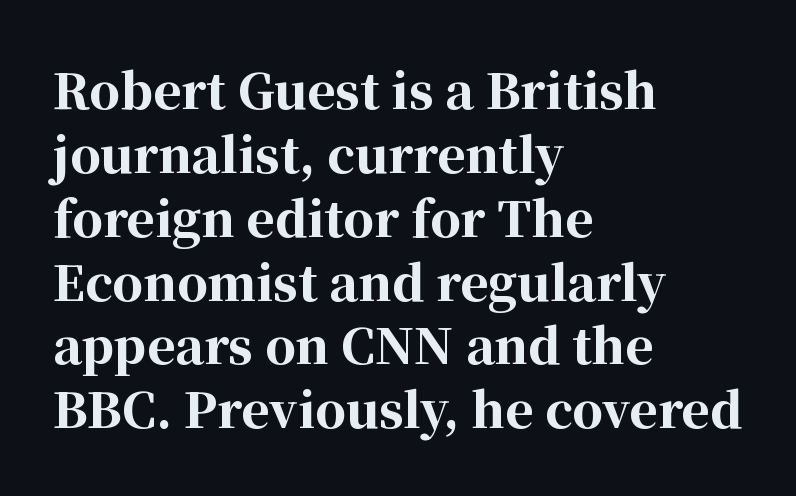
{"serif": "yes", "italic": "no", "bold": "yes", "weight": "bold", "width": "normal", "stroke_contrast": "high", "x_height": "medium", "monospaced": "no", "underline": "no", "align": "left", "line_spacing": "normal", "line_spacing_ratio": 1.33, "letter_spacing": "normal", "letter_spacing_em": 0.0, "glyph_px": 48}
